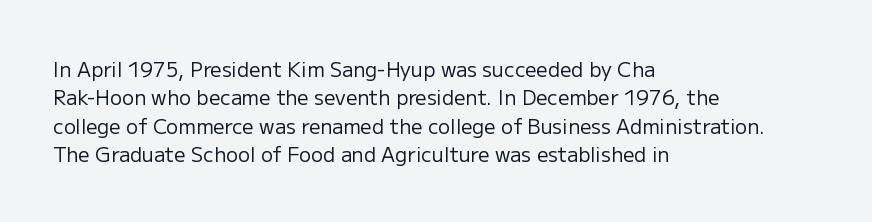
{"italic": "no", "bold": "no", "underline": "no", "align": "left", "line_spacing": "normal", "line_spacing_ratio": 1.42, "letter_spacing": "normal", "letter_spacing_em": 0.0, "glyph_px": 20}
